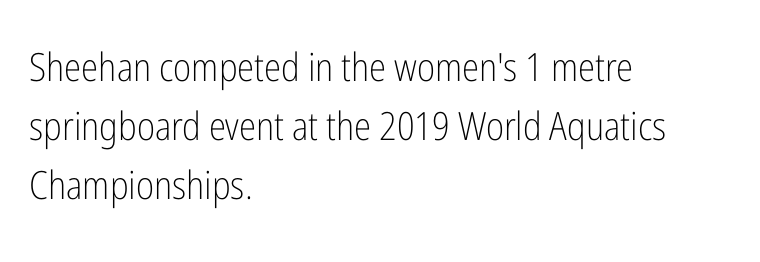
The image shows 39 px light, condensed sans-serif type, upright; set left-aligned, normal line spacing (1.51x), normal letter spacing, not underlined; low stroke contrast and a medium x-height.
